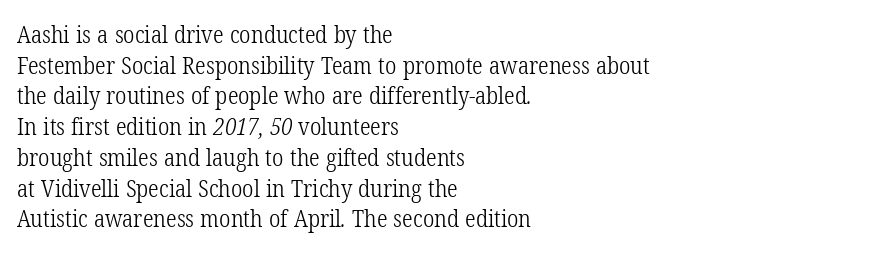
The image shows 24 px text type; set left-aligned, normal line spacing (1.28x), normal letter spacing, not underlined.
